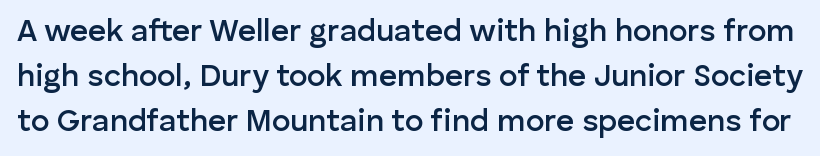
Q: Is the text bold? A: Semi-bold.
Q: Is the text italic (slanted)? A: No, it is upright.
Q: Is the typeface a serif or a sans-serif typeface? A: Sans-serif.
Q: Is the text underlined? A: No.
Q: Is the spacing between letters normal or unusually wide? A: Normal.
Q: Is the spacing between lines tight, normal or loose? A: Normal.
Q: Width (condensed, normal, or wide)? A: Normal.
Q: Stroke contrast? A: Low.
Q: x-height? A: Medium.
Q: Monospaced? A: No.
